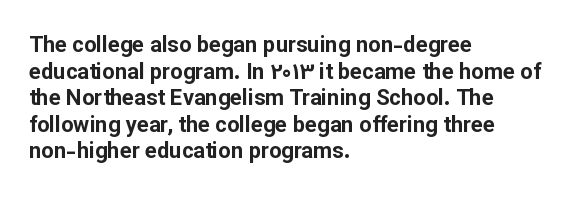
Q: Is the text bold? A: Yes.
Q: Is the text italic (slanted)? A: No, it is upright.
Q: Is the text underlined? A: No.
Q: How is the paragraph aligned? A: Left-aligned.
Q: Is the spacing between letters normal or unusually wide? A: Normal.
